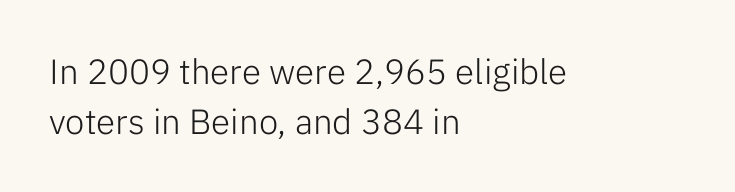
{"serif": "no", "italic": "no", "bold": "no", "weight": "light", "width": "normal", "stroke_contrast": "low", "x_height": "medium", "monospaced": "no", "underline": "no", "align": "left", "line_spacing": "normal", "line_spacing_ratio": 1.44, "letter_spacing": "normal", "letter_spacing_em": 0.0, "glyph_px": 35}
